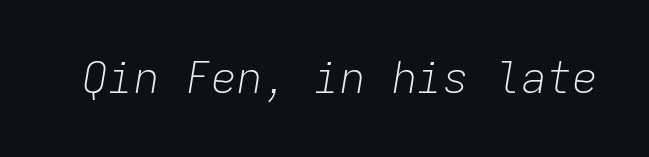
{"italic": "yes", "lean": "right", "slant_degrees": 9, "bold": "no", "weight": "light", "width": "normal", "stroke_contrast": "low", "x_height": "medium", "monospaced": "yes", "underline": "no", "letter_spacing": "normal", "letter_spacing_em": 0.0, "glyph_px": 43}
